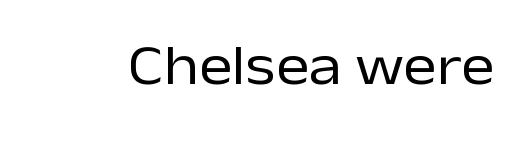
{"serif": "no", "italic": "no", "bold": "no", "weight": "regular", "width": "normal", "stroke_contrast": "low", "x_height": "medium", "monospaced": "no", "underline": "no", "letter_spacing": "normal", "letter_spacing_em": 0.0, "glyph_px": 57}
